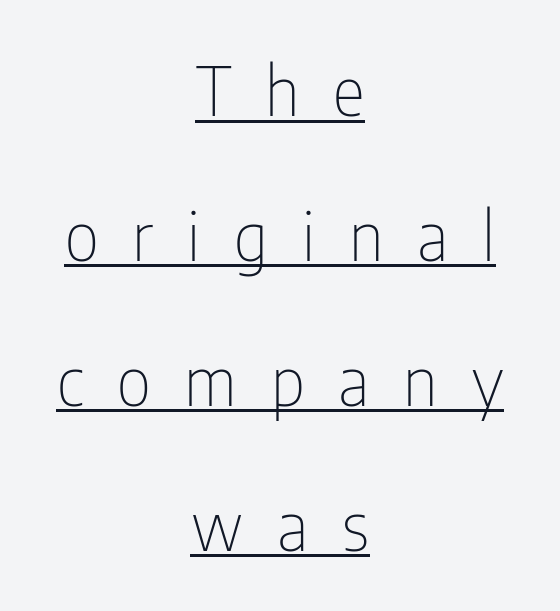
No extra ink here — the face is not bold. Leftover space on each line is divided equally before and after the words. This is underlined copy, the kind a proofreader might mark for attention. Rendered with straight, roman letterforms. Compared with typical paragraphs, the rows here are farther apart. The passage shown is typed in a proportional face where columns would drift.
